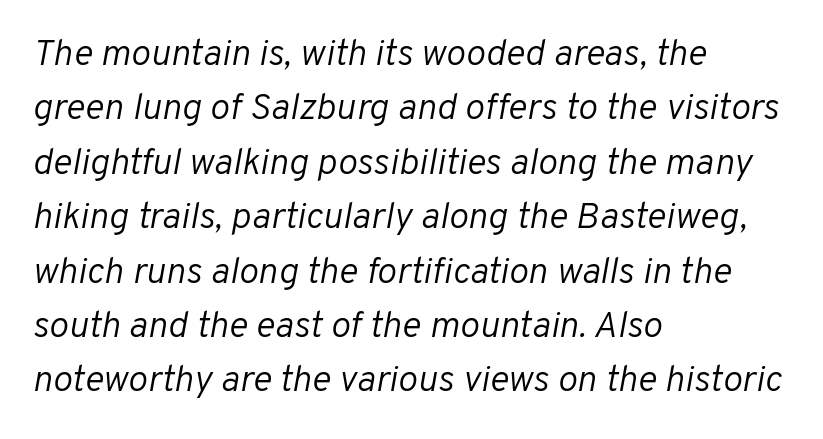
{"italic": "yes", "lean": "right", "slant_degrees": 10, "bold": "no", "weight": "light", "width": "normal", "stroke_contrast": "low", "x_height": "medium", "monospaced": "no", "underline": "no", "align": "left", "line_spacing": "normal", "line_spacing_ratio": 1.47, "letter_spacing": "normal", "letter_spacing_em": 0.0, "glyph_px": 37}
